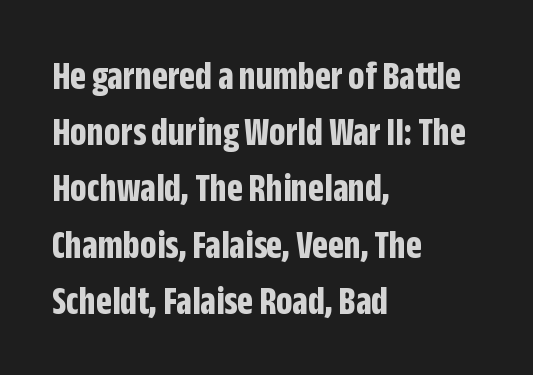
{"serif": "no", "italic": "no", "bold": "yes", "weight": "bold", "width": "condensed", "stroke_contrast": "low", "x_height": "large", "monospaced": "no", "underline": "no", "align": "left", "line_spacing": "normal", "line_spacing_ratio": 1.37, "letter_spacing": "normal", "letter_spacing_em": 0.0, "glyph_px": 41}
